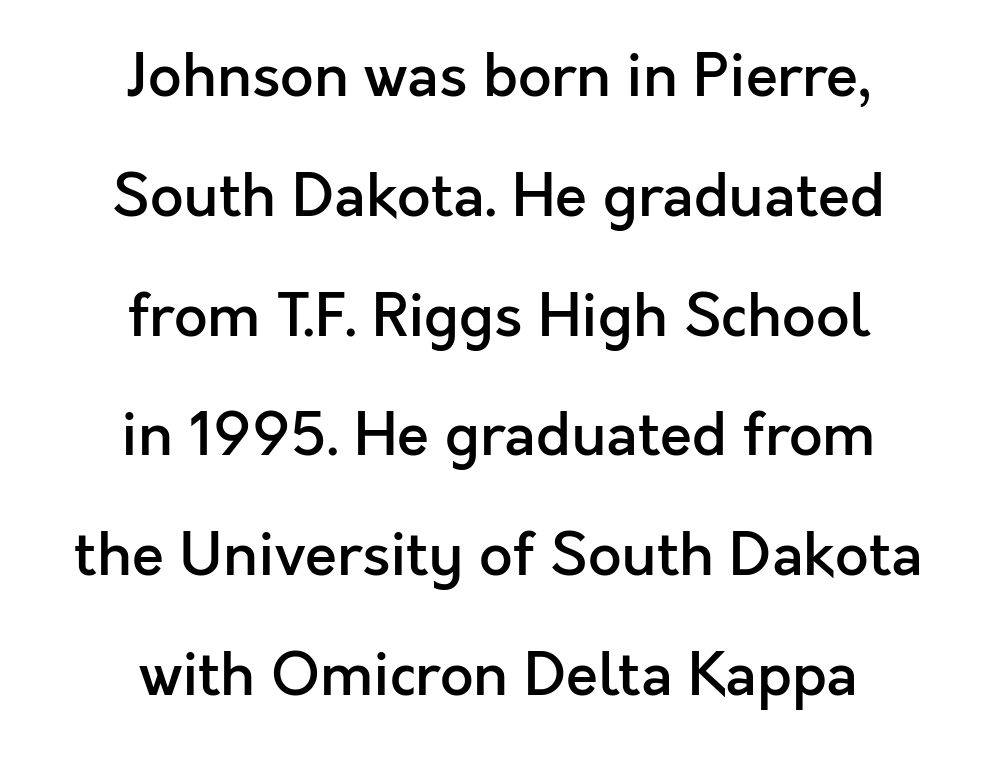
You could fit nearly another row in the gap between these rows. Layout note: lines centered. Serifs: no, the terminals of the letterforms are clean. Italic? Not at all — the glyphs are vertical. Only glyphs here, with clear space below each row.
